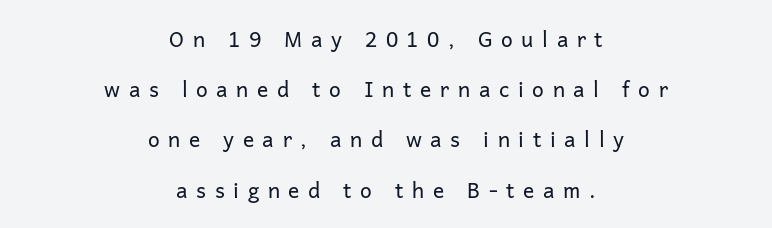
{"italic": "no", "bold": "no", "underline": "no", "align": "center", "line_spacing": "loose", "line_spacing_ratio": 2.39, "letter_spacing": "wide", "letter_spacing_em": 0.41, "glyph_px": 21}
